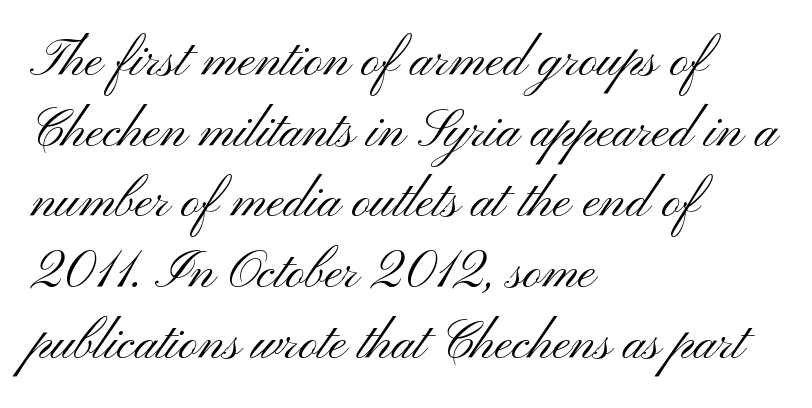
The image shows 52 px light, wide sans-serif type; set left-aligned, normal line spacing (1.36x), normal letter spacing, not underlined; medium stroke contrast and a small x-height.
